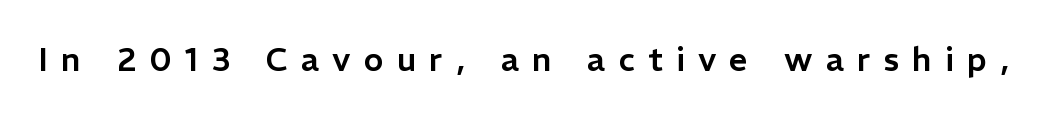
{"serif": "no", "italic": "no", "width": "normal", "stroke_contrast": "low", "x_height": "medium", "monospaced": "no", "underline": "no", "letter_spacing": "wide", "letter_spacing_em": 0.4, "glyph_px": 33}
